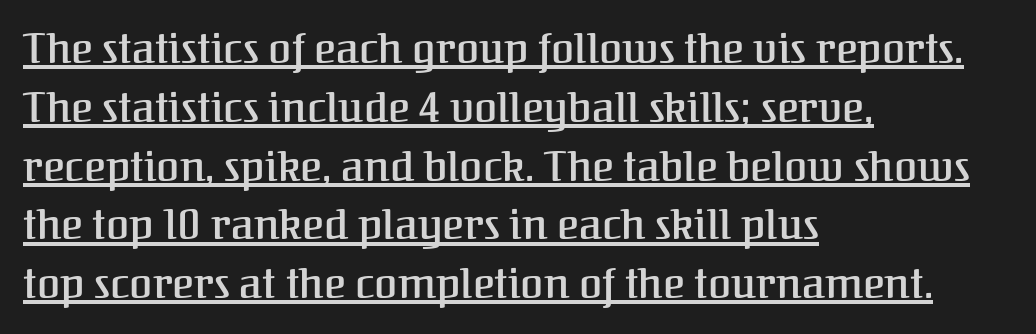
{"serif": "yes", "italic": "no", "bold": "semi", "weight": "semibold", "width": "normal", "stroke_contrast": "medium", "x_height": "medium", "monospaced": "no", "underline": "yes", "align": "left", "line_spacing": "normal", "line_spacing_ratio": 1.4, "letter_spacing": "normal", "letter_spacing_em": 0.0, "glyph_px": 42}
